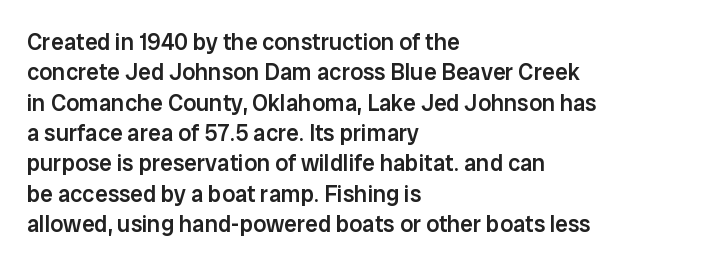
{"italic": "no", "bold": "semi", "underline": "no", "align": "left", "line_spacing": "normal", "line_spacing_ratio": 1.32, "letter_spacing": "normal", "letter_spacing_em": 0.0, "glyph_px": 23}
